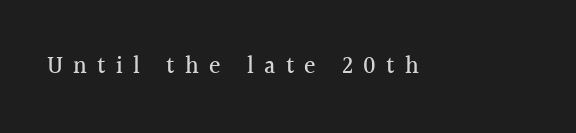
The image shows 24 px text type, upright; set unusually wide letter spacing (+0.42 em), not underlined.
